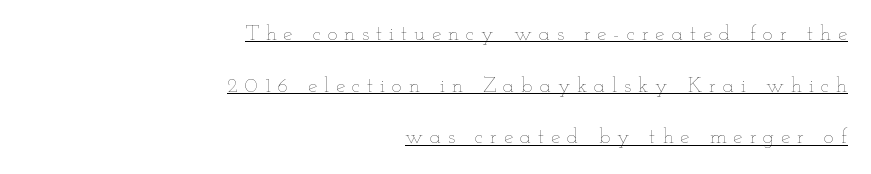
{"italic": "no", "bold": "no", "underline": "yes", "align": "right", "line_spacing": "loose", "line_spacing_ratio": 2.46, "letter_spacing": "wide", "letter_spacing_em": 0.33, "glyph_px": 21}
